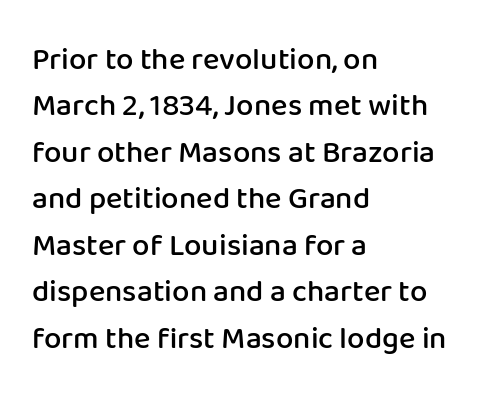
Q: Is the text bold? A: Semi-bold.
Q: Is the text italic (slanted)? A: No, it is upright.
Q: Is the typeface a serif or a sans-serif typeface? A: Sans-serif.
Q: Is the text underlined? A: No.
Q: How is the paragraph aligned? A: Left-aligned.
Q: Is the spacing between letters normal or unusually wide? A: Normal.
Q: Is the spacing between lines tight, normal or loose? A: Normal.
Q: Width (condensed, normal, or wide)? A: Normal.
Q: Stroke contrast? A: Low.
Q: x-height? A: Medium.
Q: Monospaced? A: No.
